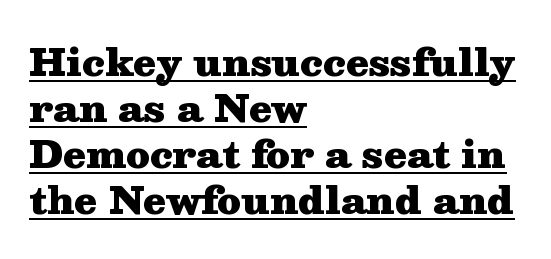
Q: Is the text bold? A: Yes.
Q: Is the text italic (slanted)? A: No, it is upright.
Q: Is the typeface a serif or a sans-serif typeface? A: Serif.
Q: Is the text underlined? A: Yes.
Q: How is the paragraph aligned? A: Left-aligned.
Q: Is the spacing between letters normal or unusually wide? A: Normal.
Q: Width (condensed, normal, or wide)? A: Wide.
Q: Stroke contrast? A: Medium.
Q: x-height? A: Medium.
Q: Monospaced? A: No.
